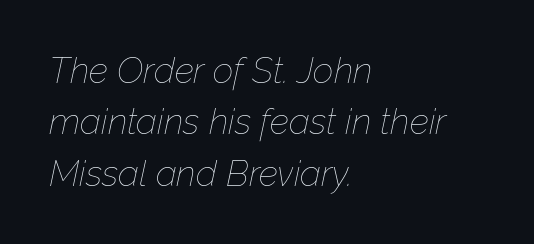
The image shows 36 px thin type, italic (leaning right); set left-aligned, normal line spacing (1.43x), normal letter spacing, not underlined; low stroke contrast and a medium x-height.
